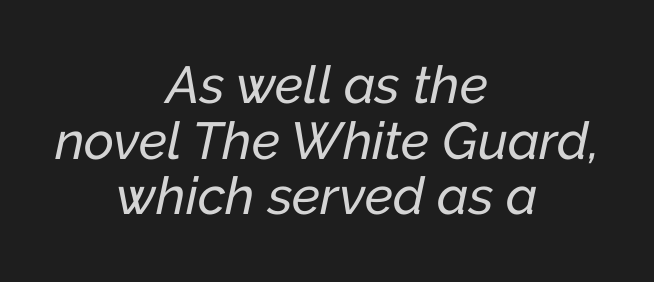
{"italic": "yes", "lean": "right", "slant_degrees": 12, "width": "normal", "stroke_contrast": "low", "x_height": "medium", "monospaced": "no", "underline": "no", "align": "center", "line_spacing": "tight", "line_spacing_ratio": 1.07, "letter_spacing": "normal", "letter_spacing_em": 0.0, "glyph_px": 52}
